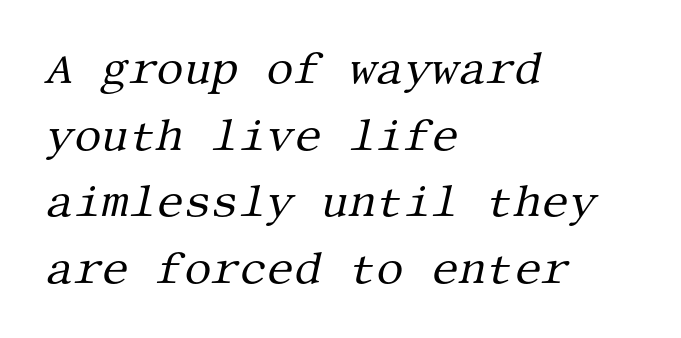
Every row of glyphs begins at an identical x-position on the left. The specimen omits any rule beneath the text block's lines. Stem width sits at or under what a default text font uses. The glyphs look as if they've been sheared to an angle.
